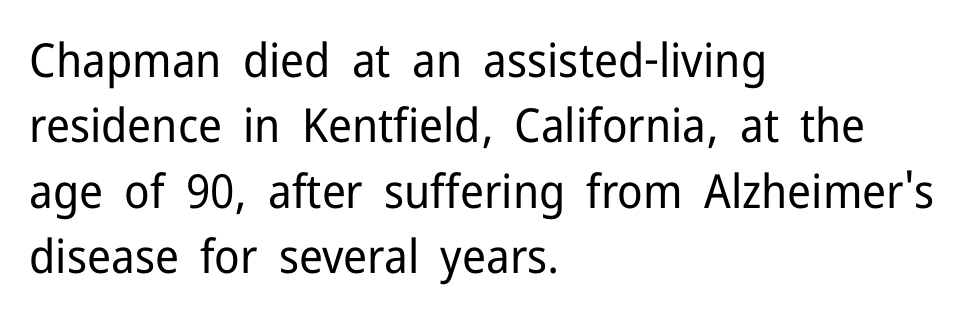
Q: Is the text bold? A: No.
Q: Is the text italic (slanted)? A: No, it is upright.
Q: Is the typeface a serif or a sans-serif typeface? A: Sans-serif.
Q: Is the text underlined? A: No.
Q: How is the paragraph aligned? A: Left-aligned.
Q: Is the spacing between letters normal or unusually wide? A: Normal.
Q: Is the spacing between lines tight, normal or loose? A: Normal.
Q: Width (condensed, normal, or wide)? A: Normal.
Q: Stroke contrast? A: Low.
Q: x-height? A: Medium.
Q: Monospaced? A: No.
